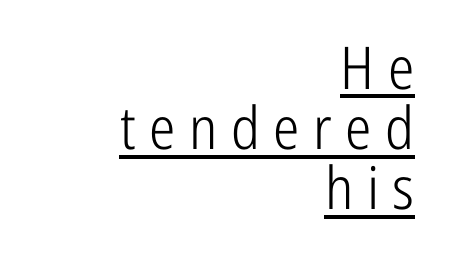
Q: Is the text bold? A: No.
Q: Is the text italic (slanted)? A: No, it is upright.
Q: Is the typeface a serif or a sans-serif typeface? A: Sans-serif.
Q: Is the text underlined? A: Yes.
Q: How is the paragraph aligned? A: Right-aligned.
Q: Is the spacing between letters normal or unusually wide? A: Unusually wide.
Q: Is the spacing between lines tight, normal or loose? A: Tight.
Q: Width (condensed, normal, or wide)? A: Condensed.
Q: Stroke contrast? A: Low.
Q: x-height? A: Medium.
Q: Monospaced? A: No.
